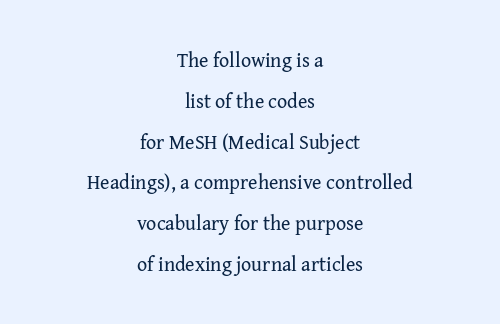
Q: Is the text bold? A: No.
Q: Is the text italic (slanted)? A: No, it is upright.
Q: Is the text underlined? A: No.
Q: How is the paragraph aligned? A: Centered.
Q: Is the spacing between letters normal or unusually wide? A: Normal.
Q: Is the spacing between lines tight, normal or loose? A: Loose.
